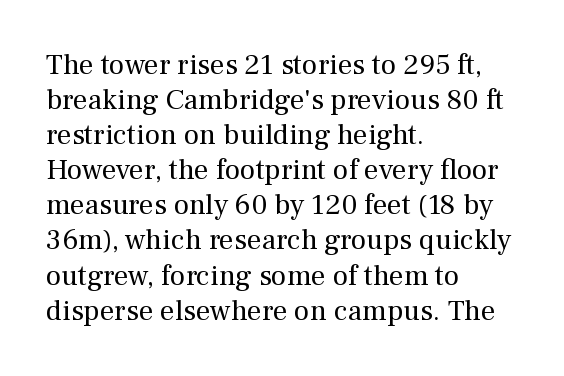
The image shows 29 px regular-weight serif type, upright; set left-aligned, line spacing 1.21x, normal letter spacing, not underlined; medium stroke contrast and a medium x-height.
